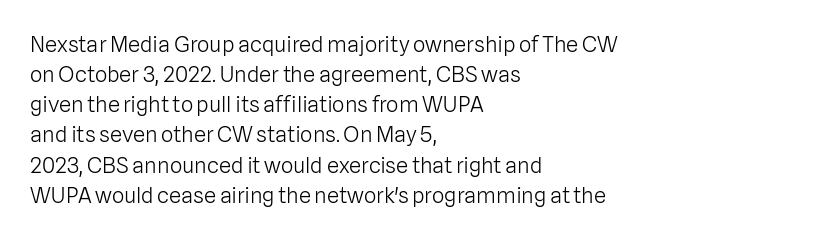
The image shows 22 px text type, upright; set left-aligned, normal line spacing (1.37x), normal letter spacing, not underlined.
